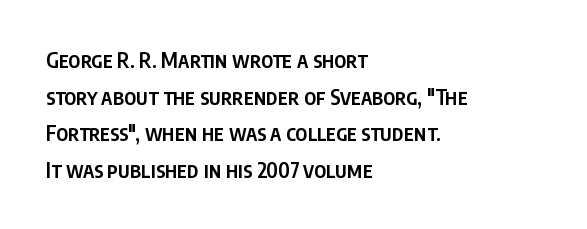
Q: Is the text bold? A: Semi-bold.
Q: Is the text italic (slanted)? A: No, it is upright.
Q: Is the text underlined? A: No.
Q: How is the paragraph aligned? A: Left-aligned.
Q: Is the spacing between letters normal or unusually wide? A: Normal.
